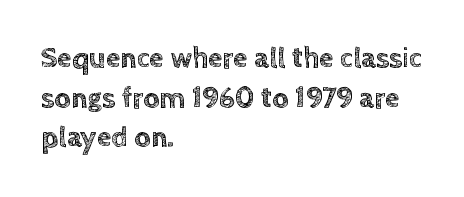
{"italic": "no", "width": "normal", "x_height": "large", "monospaced": "no", "underline": "no", "align": "left", "line_spacing": "normal", "line_spacing_ratio": 1.37, "letter_spacing": "normal", "letter_spacing_em": 0.0, "glyph_px": 29}
